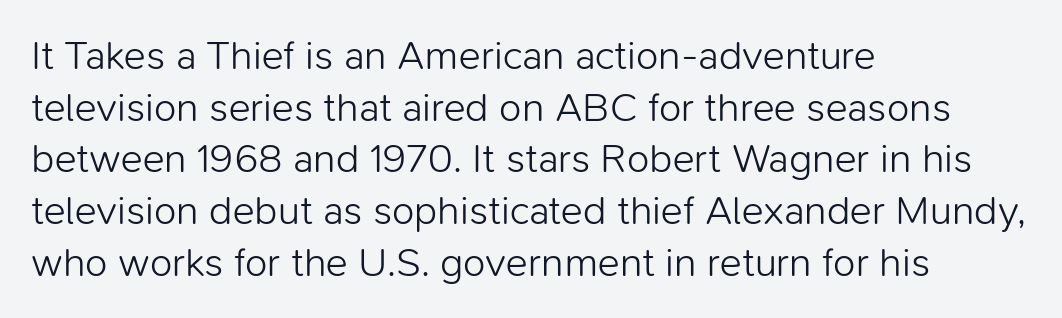
Q: Is the text bold? A: No.
Q: Is the text italic (slanted)? A: No, it is upright.
Q: Is the typeface a serif or a sans-serif typeface? A: Sans-serif.
Q: Is the text underlined? A: No.
Q: How is the paragraph aligned? A: Left-aligned.
Q: Is the spacing between letters normal or unusually wide? A: Normal.
Q: Is the spacing between lines tight, normal or loose? A: Normal.
Q: Width (condensed, normal, or wide)? A: Normal.
Q: Stroke contrast? A: Low.
Q: x-height? A: Medium.
Q: Monospaced? A: No.
